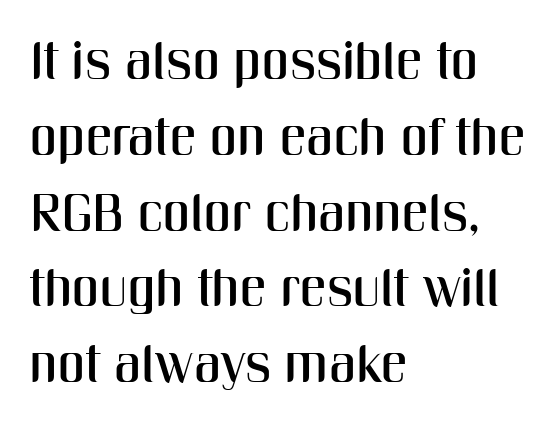
Q: Is the text italic (slanted)? A: No, it is upright.
Q: Is the typeface a serif or a sans-serif typeface? A: Sans-serif.
Q: Is the text underlined? A: No.
Q: How is the paragraph aligned? A: Left-aligned.
Q: Is the spacing between letters normal or unusually wide? A: Normal.
Q: Is the spacing between lines tight, normal or loose? A: Normal.
Q: Width (condensed, normal, or wide)? A: Condensed.
Q: Stroke contrast? A: Medium.
Q: x-height? A: Medium.
Q: Monospaced? A: No.
